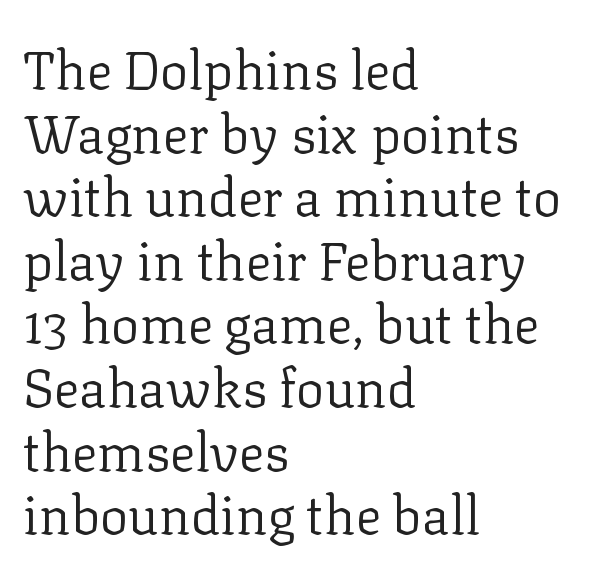
The image shows 53 px regular-weight serif type, upright; set left-aligned, line spacing 1.2x, normal letter spacing, not underlined; low stroke contrast and a medium x-height.
